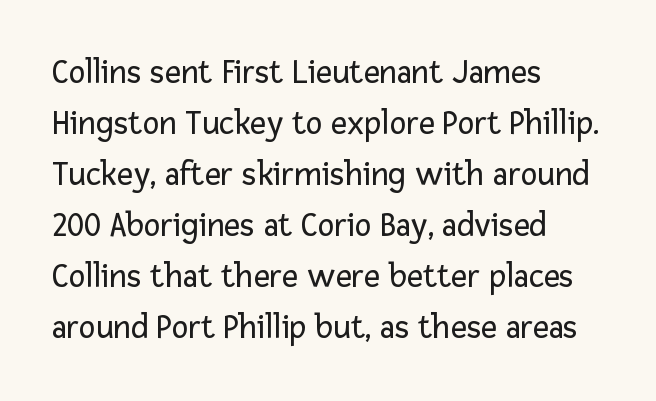
The image shows 35 px regular-weight sans-serif type, upright; set left-aligned, normal line spacing (1.46x), normal letter spacing, not underlined; low stroke contrast and a medium x-height.
